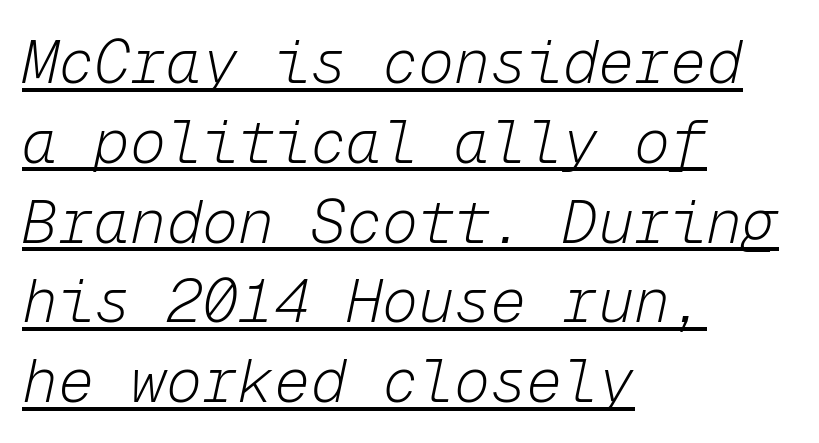
{"italic": "yes", "lean": "right", "slant_degrees": 12, "bold": "no", "weight": "light", "width": "normal", "stroke_contrast": "low", "x_height": "medium", "monospaced": "yes", "underline": "yes", "align": "left", "line_spacing": "normal", "line_spacing_ratio": 1.33, "letter_spacing": "normal", "letter_spacing_em": 0.0, "glyph_px": 60}
